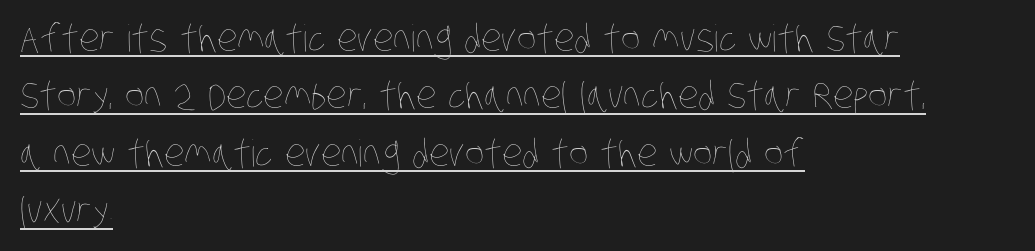
Q: Is the text bold? A: No.
Q: Is the text underlined? A: Yes.
Q: How is the paragraph aligned? A: Left-aligned.
Q: Is the spacing between letters normal or unusually wide? A: Normal.
Q: Is the spacing between lines tight, normal or loose? A: Normal.
Q: Width (condensed, normal, or wide)? A: Condensed.
Q: Stroke contrast? A: Low.
Q: x-height? A: Large.
Q: Monospaced? A: No.
